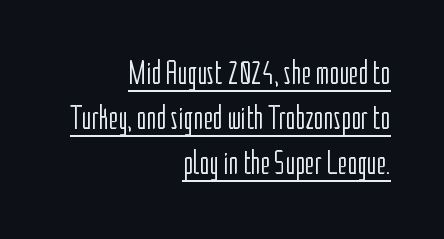
The image shows 33 px light, condensed sans-serif type, upright; set right-aligned, normal line spacing (1.37x), normal letter spacing, underlined; low stroke contrast and a medium x-height.
